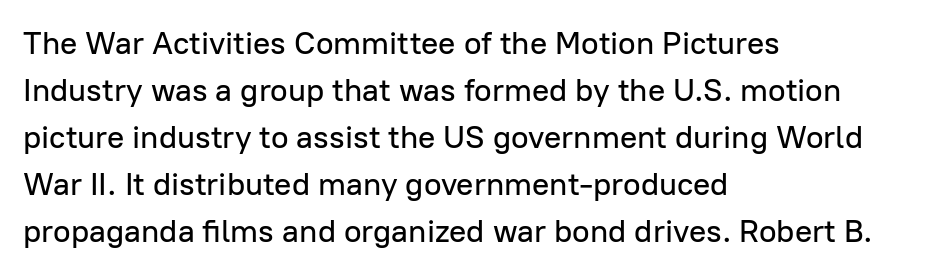
{"serif": "no", "italic": "no", "width": "normal", "stroke_contrast": "low", "x_height": "medium", "monospaced": "no", "underline": "no", "align": "left", "line_spacing": "normal", "line_spacing_ratio": 1.47, "letter_spacing": "normal", "letter_spacing_em": 0.0, "glyph_px": 32}
